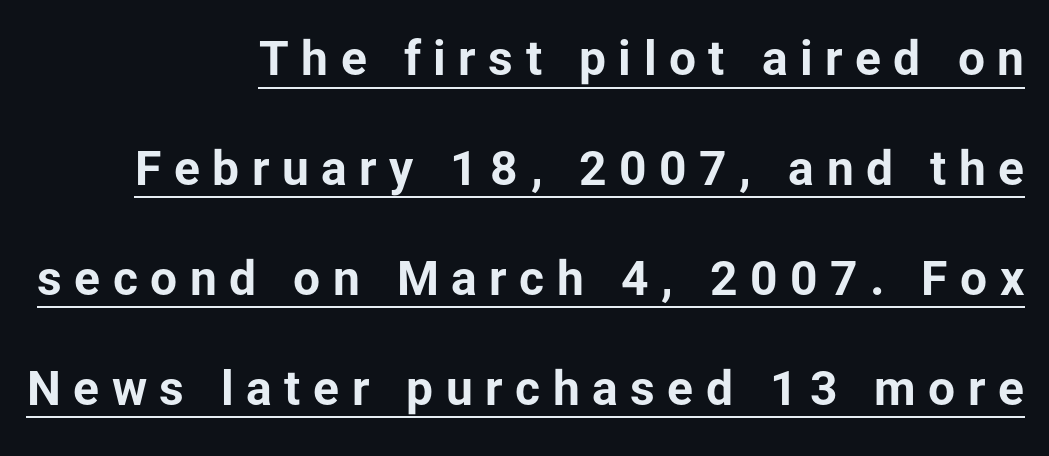
This sample has the flowing, uneven cadence of proportional lettering. Vertical spacing — loose. The designer went with a sans here, leaving each stem footless. A flush-right, rag-left setting is used for this passage. Italic? Not at all — the glyphs are vertical. What weight is shown? A full bold with thick strokes.
